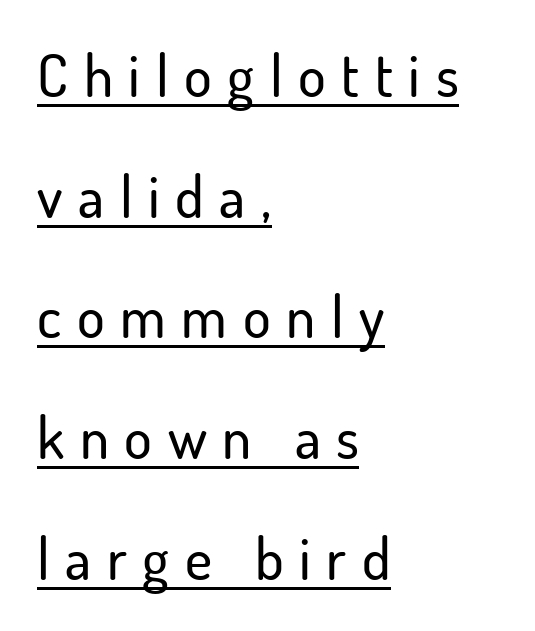
{"serif": "no", "italic": "no", "width": "normal", "stroke_contrast": "low", "x_height": "small", "monospaced": "no", "underline": "yes", "align": "left", "line_spacing": "loose", "line_spacing_ratio": 2.08, "letter_spacing": "wide", "letter_spacing_em": 0.27, "glyph_px": 58}
